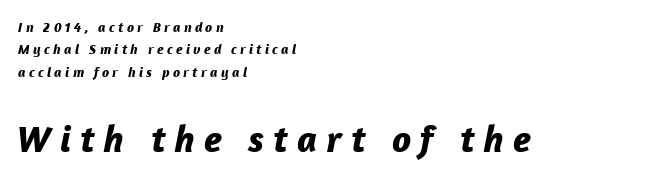
Q: Is the text bold? A: Yes.
Q: Is the text italic (slanted)? A: Yes, it leans right by about 12 degrees.
Q: Is the text underlined? A: No.
Q: How is the paragraph aligned? A: Left-aligned.
Q: Is the spacing between letters normal or unusually wide? A: Unusually wide.
Q: Is the spacing between lines tight, normal or loose? A: Normal.
Q: Which block of text is set in a larger size, the first (top) or the second (bottom)? A: The second (bottom) one.
Q: Width (condensed, normal, or wide)? A: Normal.
Q: Stroke contrast? A: Low.
Q: x-height? A: Medium.
Q: Monospaced? A: No.
